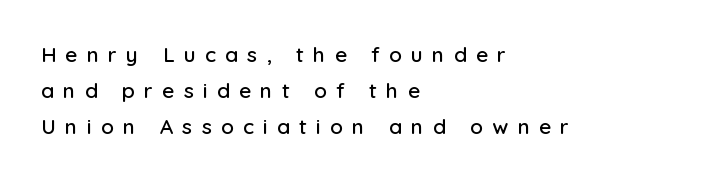
Observe the wide spacing: letters keep a clear distance from each other. Rendered with straight, roman letterforms. Rule under the text: the space is simply empty. This rendering uses left alignment, leaving the right contour irregular.
